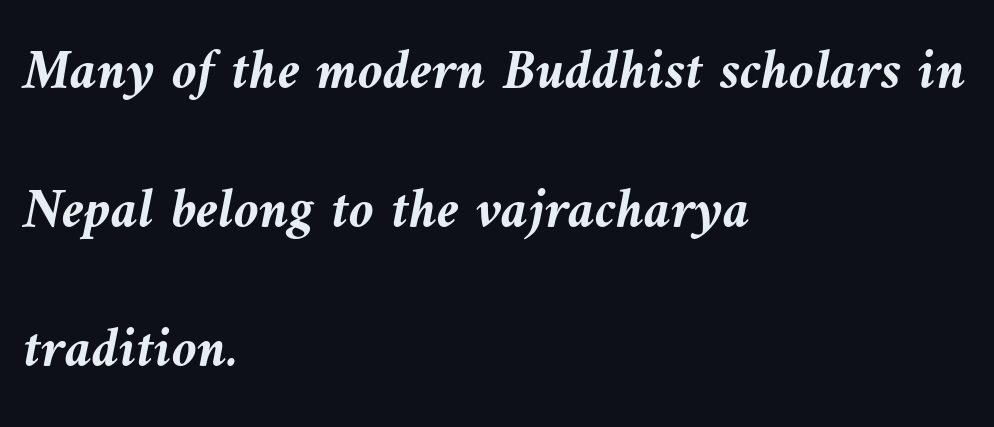
Q: Is the text bold? A: Yes.
Q: Is the text italic (slanted)? A: Yes, it leans left by about 10 degrees.
Q: Is the text underlined? A: No.
Q: How is the paragraph aligned? A: Left-aligned.
Q: Is the spacing between letters normal or unusually wide? A: Normal.
Q: Is the spacing between lines tight, normal or loose? A: Loose.
Q: Width (condensed, normal, or wide)? A: Normal.
Q: Stroke contrast? A: Medium.
Q: x-height? A: Medium.
Q: Monospaced? A: No.
